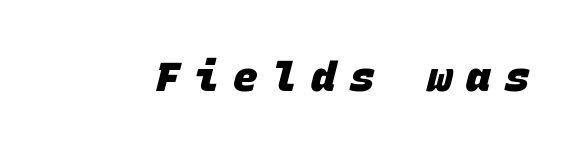
Q: Is the text bold? A: Yes.
Q: Is the typeface a serif or a sans-serif typeface? A: Sans-serif.
Q: Is the text underlined? A: No.
Q: Is the spacing between letters normal or unusually wide? A: Unusually wide.
Q: Width (condensed, normal, or wide)? A: Normal.
Q: Stroke contrast? A: Low.
Q: x-height? A: Large.
Q: Monospaced? A: Yes.
